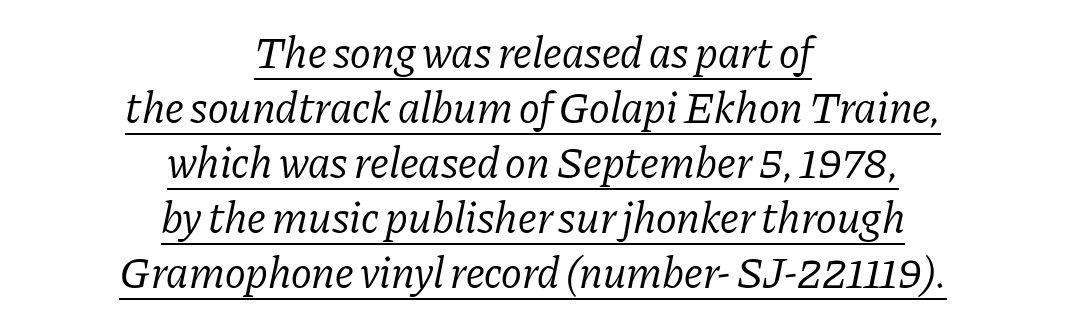
Q: Is the text bold? A: No.
Q: Is the text italic (slanted)? A: Yes, it leans right by about 11 degrees.
Q: Is the typeface a serif or a sans-serif typeface? A: Serif.
Q: Is the text underlined? A: Yes.
Q: How is the paragraph aligned? A: Centered.
Q: Is the spacing between letters normal or unusually wide? A: Normal.
Q: Is the spacing between lines tight, normal or loose? A: Normal.
Q: Width (condensed, normal, or wide)? A: Normal.
Q: Stroke contrast? A: Low.
Q: x-height? A: Medium.
Q: Monospaced? A: No.
